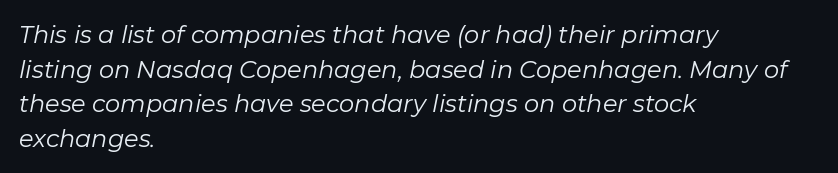
Q: Is the text bold? A: No.
Q: Is the text italic (slanted)? A: Yes, it leans right by about 11 degrees.
Q: Is the text underlined? A: No.
Q: How is the paragraph aligned? A: Left-aligned.
Q: Is the spacing between letters normal or unusually wide? A: Normal.
Q: Is the spacing between lines tight, normal or loose? A: Normal.
